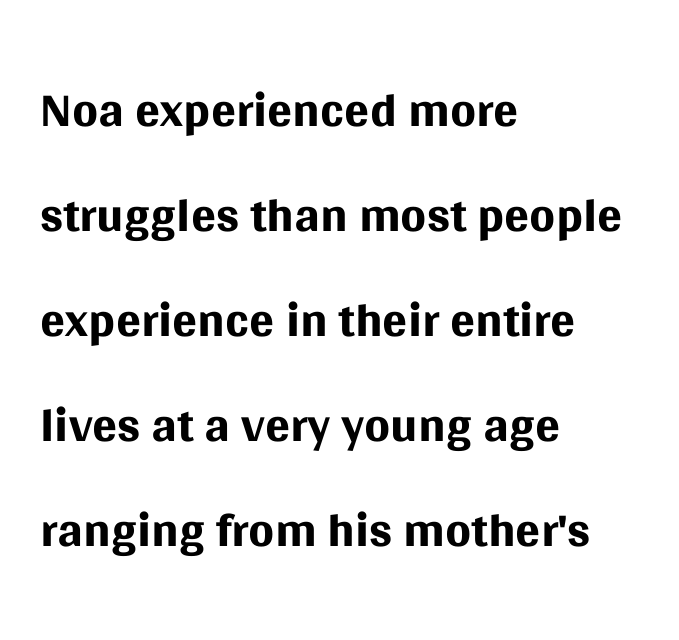
The typography opts for an upright posture over an oblique one. Interline gaps are of average width in this sample. The ragged edge is on the right, which tells us the setting is flush left. The face looks like a standard text weight, possibly lighter. Does the type have serifs? No, each stem ends abruptly. Each letter keeps its own natural width here, so spacing adapts to shape.
